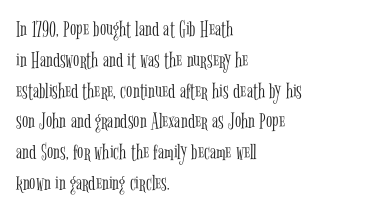
Descenders are the only things crossing below the line. The font sits on the lighter half of the weight spectrum, regular included. Does the copy run flush right? No — it runs flush left. Vertically, the passage feels balanced, rows spaced as you'd expect.
